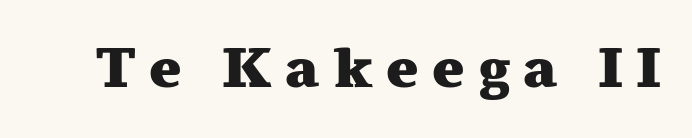
{"serif": "yes", "italic": "no", "bold": "yes", "weight": "heavy", "width": "wide", "stroke_contrast": "medium", "x_height": "medium", "monospaced": "no", "underline": "no", "letter_spacing": "wide", "letter_spacing_em": 0.22, "glyph_px": 56}
